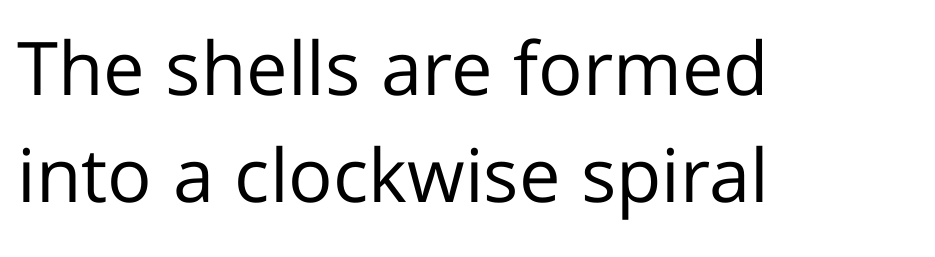
{"serif": "no", "italic": "no", "bold": "no", "weight": "regular", "width": "normal", "stroke_contrast": "low", "x_height": "medium", "monospaced": "no", "underline": "no", "align": "left", "line_spacing": "normal", "line_spacing_ratio": 1.44, "letter_spacing": "normal", "letter_spacing_em": 0.0, "glyph_px": 74}
